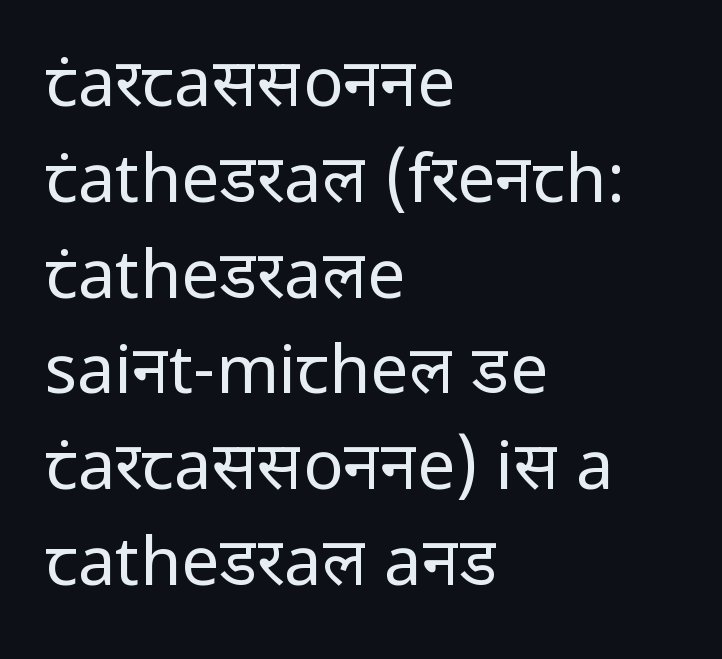
Horizontal bands of white between lines are of average thickness. Is this a fixed-width face? No — the glyphs have proportional, varying widths. Compared with a centered layout, this one pins lines to the left instead. Font category for this specimen: sans-serif. Weight class: somewhere from thin through regular. Every stem runs plumb, perpendicular to the baseline.
